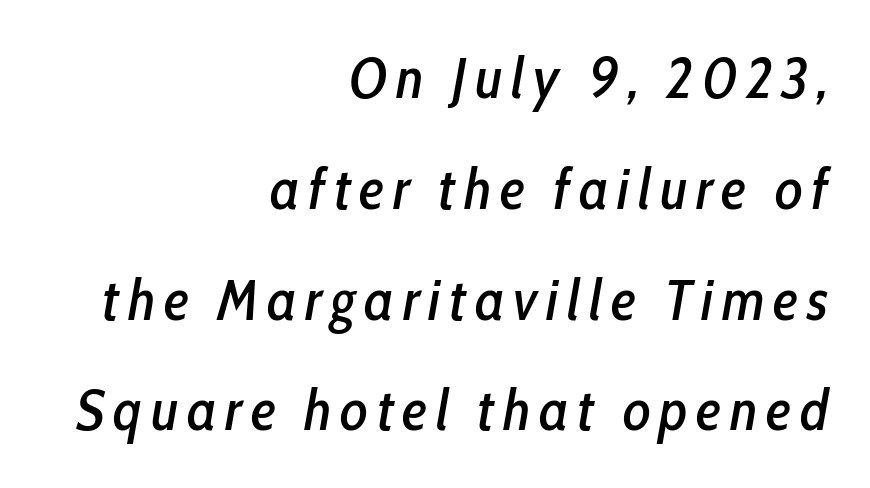
The image shows 58 px condensed type, italic (leaning right); set right-aligned, loose line spacing (1.91x), not underlined; low stroke contrast and a medium x-height.
